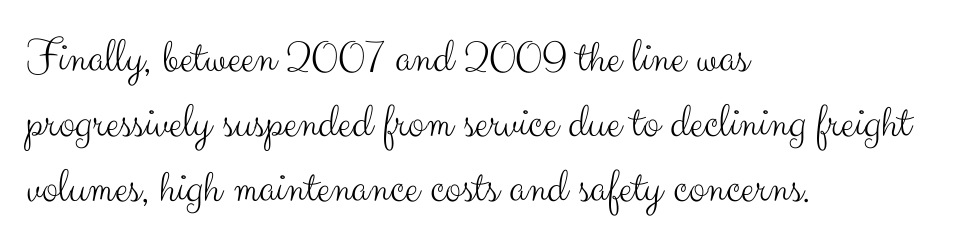
{"serif": "no", "bold": "no", "weight": "light", "width": "normal", "stroke_contrast": "medium", "x_height": "small", "monospaced": "no", "underline": "no", "align": "left", "line_spacing": "normal", "line_spacing_ratio": 1.33, "letter_spacing": "normal", "letter_spacing_em": 0.0, "glyph_px": 49}
